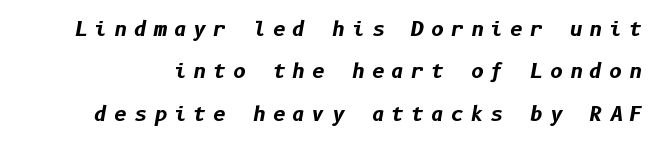
Designer's note — italics engaged. A bare baseline throughout the passage. Honestly, the letter spacing is so wide it's the main thing you notice. Vertically, the passage feels expansive, rows floating well apart. Heavy-handed strokes throughout: this text is bold.
